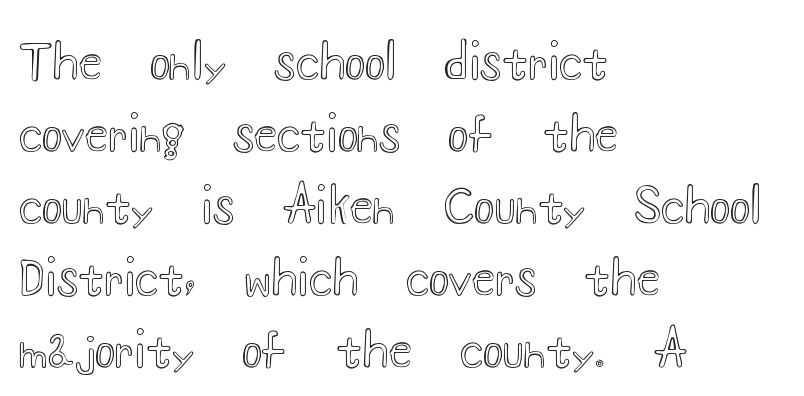
Q: Is the text italic (slanted)? A: No, it is upright.
Q: Is the text underlined? A: No.
Q: How is the paragraph aligned? A: Left-aligned.
Q: Is the spacing between letters normal or unusually wide? A: Normal.
Q: Is the spacing between lines tight, normal or loose? A: Normal.
Q: Width (condensed, normal, or wide)? A: Wide.
Q: x-height? A: Small.
Q: Monospaced? A: No.
